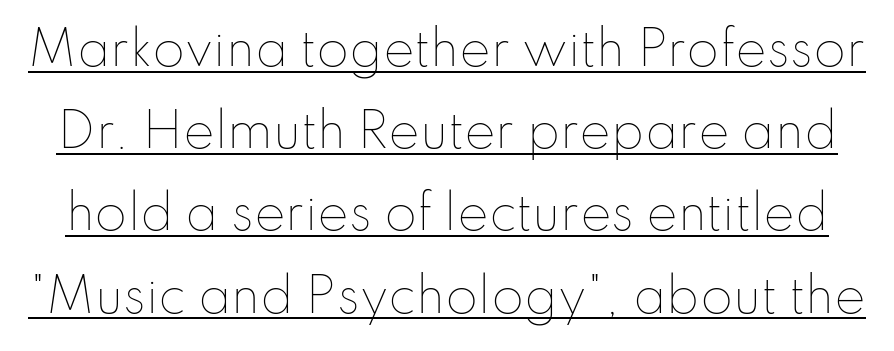
{"italic": "no", "bold": "no", "weight": "thin", "width": "normal", "stroke_contrast": "low", "x_height": "small", "monospaced": "no", "underline": "yes", "line_spacing_ratio": 1.75, "letter_spacing": "normal", "letter_spacing_em": 0.0, "glyph_px": 47}
